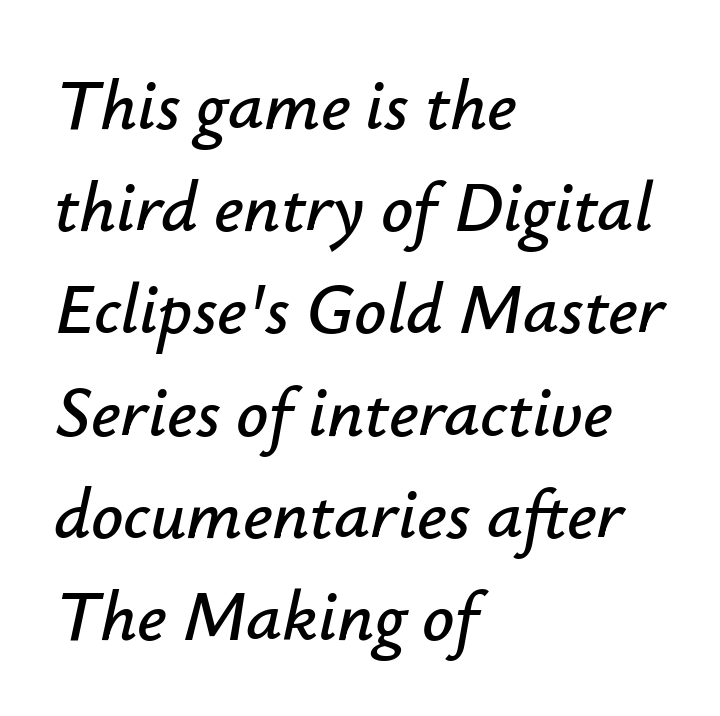
All the whitespace from short lines collects on the right. The letters advance in unequal steps, a hallmark of proportional type. The letters are slanted; this is an italic face. One glance says typical: line gaps are just what's usual. Default kerning and tracking; the words read as compact shapes.
